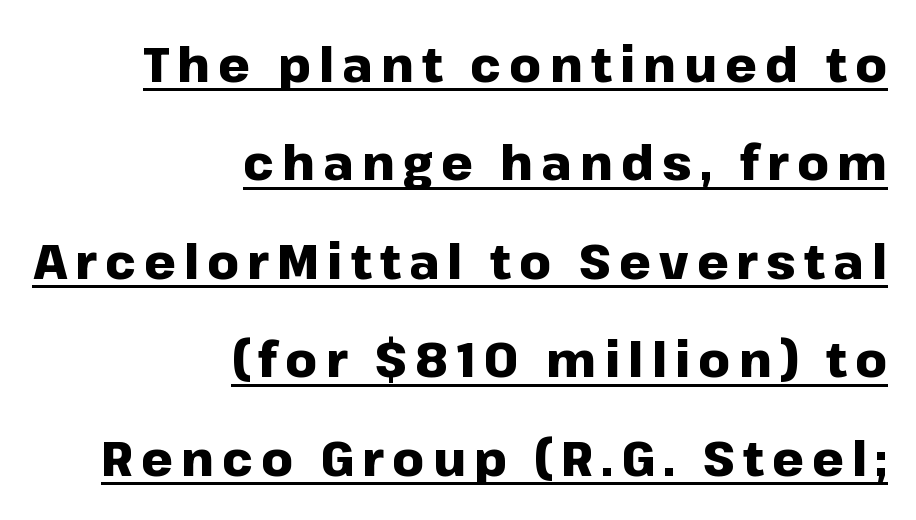
You could not count columns in this text — the font is proportionally spaced. If you measured baseline to baseline, you'd find a long distance. Letterform terminals end flat and unadorned throughout the passage. In designer terms, the underline attribute is active on this setting. The font is running at its bold setting.
